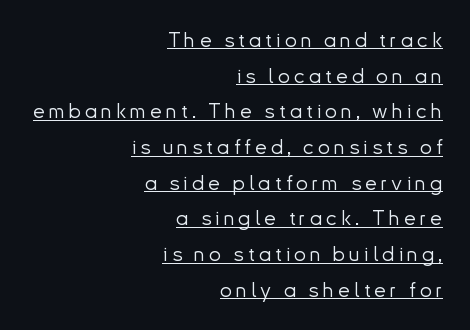
Q: Is the text bold? A: No.
Q: Is the text italic (slanted)? A: No, it is upright.
Q: Is the text underlined? A: Yes.
Q: How is the paragraph aligned? A: Right-aligned.
Q: Is the spacing between letters normal or unusually wide? A: Unusually wide.
Q: Is the spacing between lines tight, normal or loose? A: Normal.
